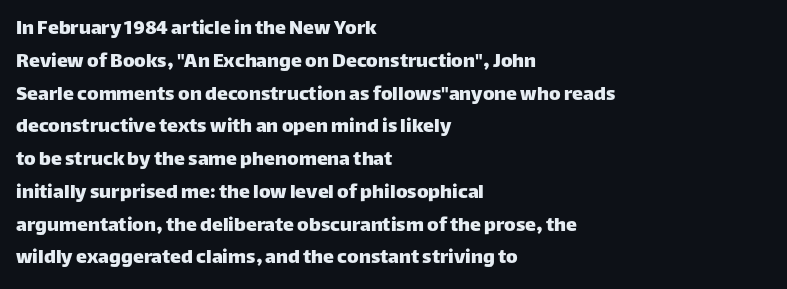
{"italic": "no", "underline": "no", "align": "left", "line_spacing": "normal", "line_spacing_ratio": 1.49, "letter_spacing": "normal", "letter_spacing_em": 0.0, "glyph_px": 22}
